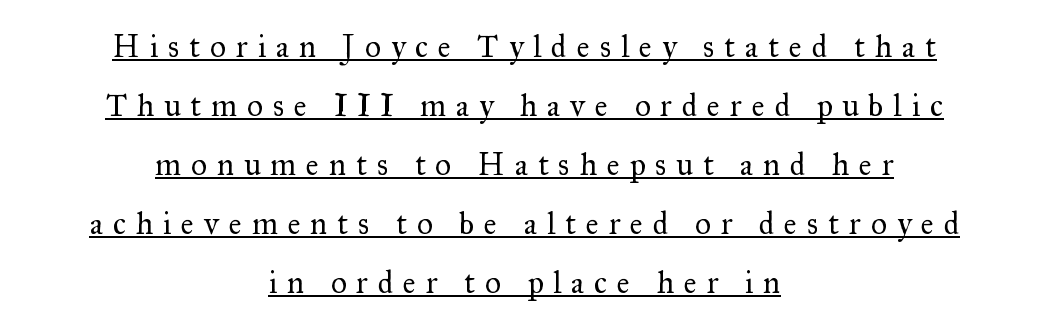
Q: Is the text bold? A: No.
Q: Is the text italic (slanted)? A: No, it is upright.
Q: Is the typeface a serif or a sans-serif typeface? A: Serif.
Q: Is the text underlined? A: Yes.
Q: How is the paragraph aligned? A: Centered.
Q: Is the spacing between letters normal or unusually wide? A: Unusually wide.
Q: Is the spacing between lines tight, normal or loose? A: Loose.
Q: Width (condensed, normal, or wide)? A: Normal.
Q: Stroke contrast? A: Medium.
Q: x-height? A: Small.
Q: Monospaced? A: No.
